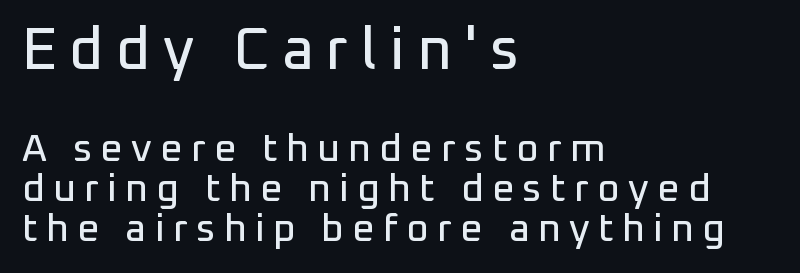
The image shows 59 px sans-serif type, upright; set left-aligned, tight line spacing (1.03x), unusually wide letter spacing (+0.21 em), not underlined; the first (top) block is 1.51x larger; low stroke contrast and a medium x-height.
